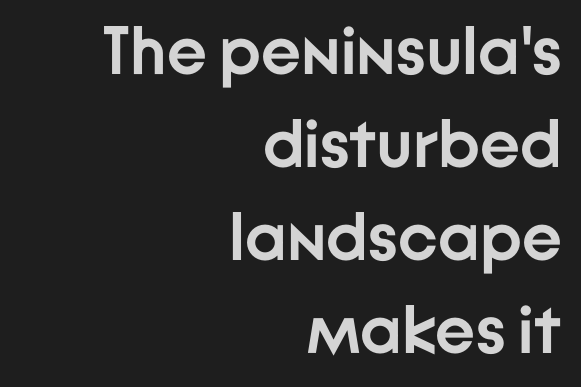
The image shows 68 px semibold sans-serif type, upright; set right-aligned, normal line spacing (1.37x), normal letter spacing, not underlined; low stroke contrast and a medium x-height.
